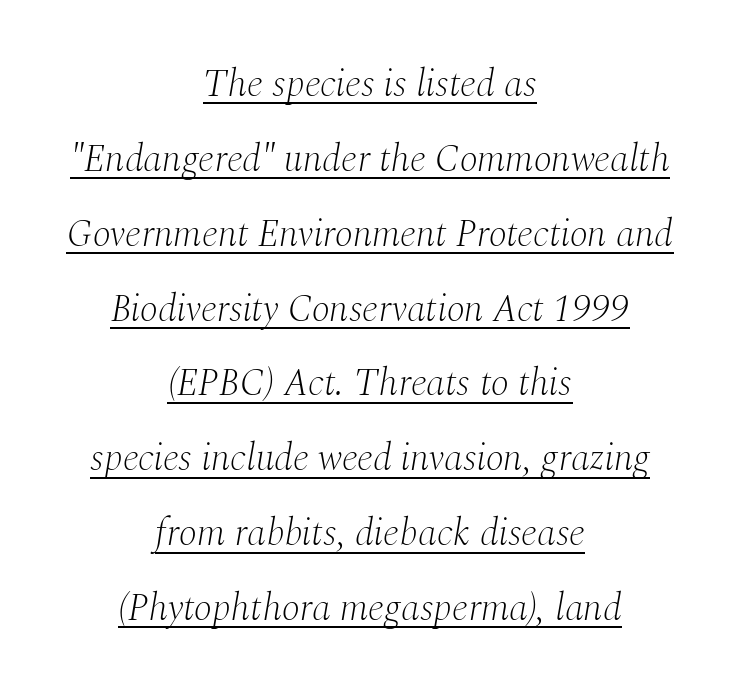
The image shows 38 px light serif type, italic (leaning right); set centered, loose line spacing (1.97x), normal letter spacing, underlined; medium stroke contrast and a medium x-height.
